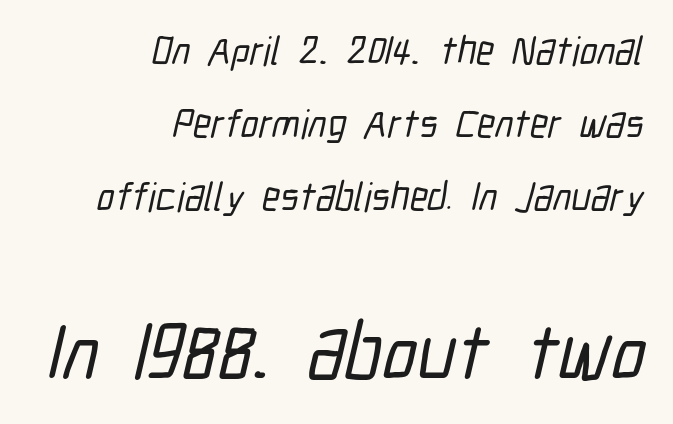
Underline: absent. Spacing between characters is what you'd get straight out of the box. The face used here is proportionally spaced, like ordinary book or web type. Each letter's strokes conclude bluntly, with no projecting serifs.
